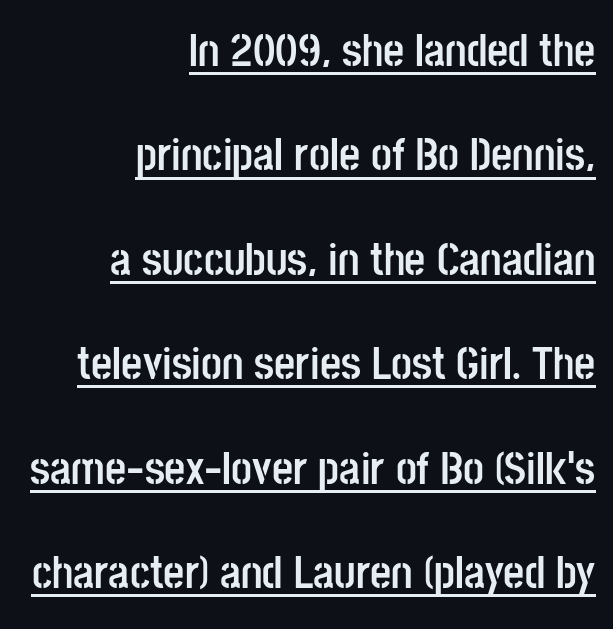
Q: Is the text bold? A: Yes.
Q: Is the text italic (slanted)? A: No, it is upright.
Q: Is the typeface a serif or a sans-serif typeface? A: Sans-serif.
Q: Is the text underlined? A: Yes.
Q: How is the paragraph aligned? A: Right-aligned.
Q: Is the spacing between letters normal or unusually wide? A: Normal.
Q: Is the spacing between lines tight, normal or loose? A: Loose.
Q: Width (condensed, normal, or wide)? A: Condensed.
Q: Stroke contrast? A: Low.
Q: x-height? A: Large.
Q: Monospaced? A: No.
